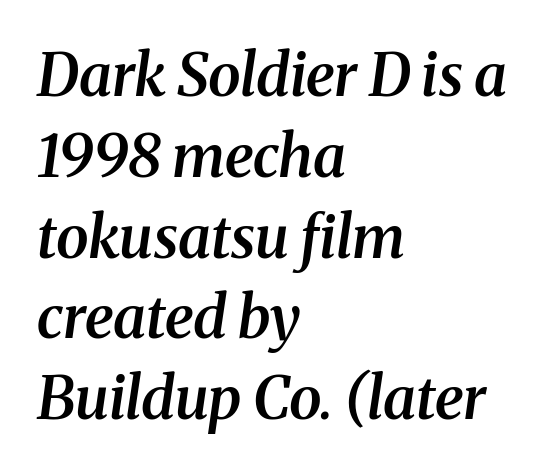
This sample uses an oblique cut, with every glyph tilted off the vertical. The space between consecutive lines is moderate. The rendering anchors every line to the left-hand side. The words here are not underlined. Do the characters align in a grid? No, the font is proportional. How heavy is the stroke? Medium-heavy — a semibold, shy of bold.
